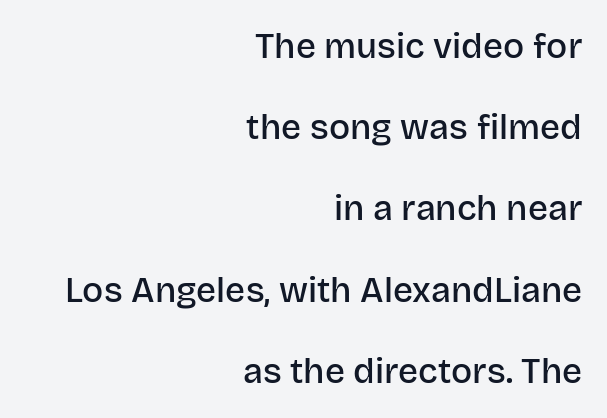
The image shows 35 px semibold sans-serif type, upright; set right-aligned, loose line spacing (2.32x), normal letter spacing, not underlined; low stroke contrast and a large x-height.
